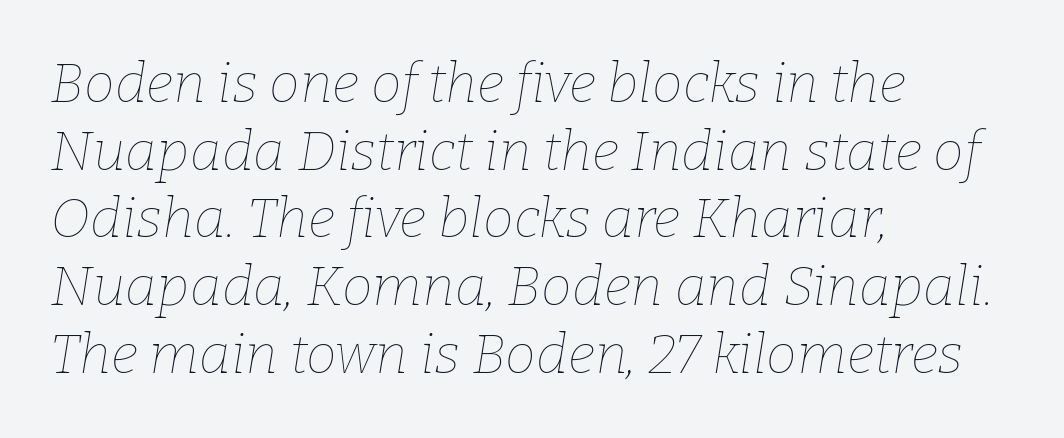
Horizontally, the lines are justified to the leading edge only. The glyphs are unaccompanied by any horizontal stroke below them. The passage shown is typed in a proportional face where columns would drift. Every character sits at an angle, as italics do.
